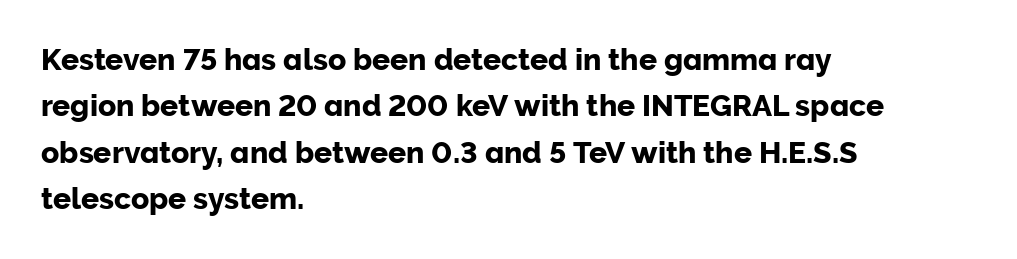
{"serif": "no", "italic": "no", "width": "normal", "stroke_contrast": "low", "x_height": "medium", "monospaced": "no", "underline": "no", "align": "left", "line_spacing": "normal", "line_spacing_ratio": 1.55, "letter_spacing": "normal", "letter_spacing_em": 0.0, "glyph_px": 30}
